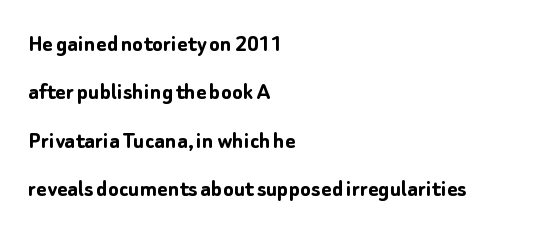
What stands out about the letter spacing? Nothing — it is the standard amount. Is there any slant? The stems are plumb. If you measured baseline to baseline, you'd find a long distance. Stroke thickness is high; the sample reads as a true bold. The compositor pushed each line to the left boundary.
